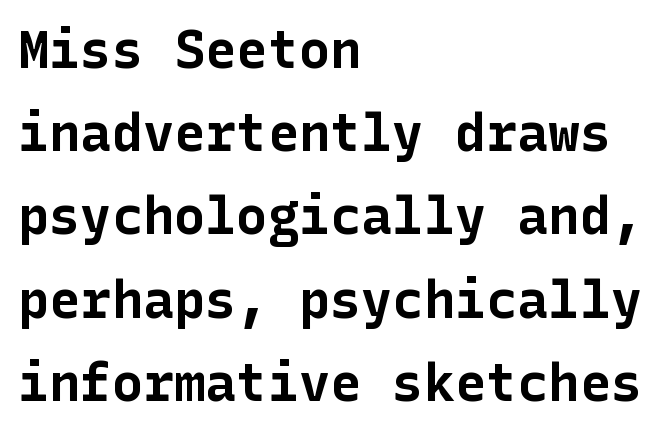
Unlike italic type, these characters show no tilt at all. Notice how the passage keeps a crisp vertical edge on the left only. I'd call this a sans setting — the letters go barefoot. Quick note: interline space is typical.
